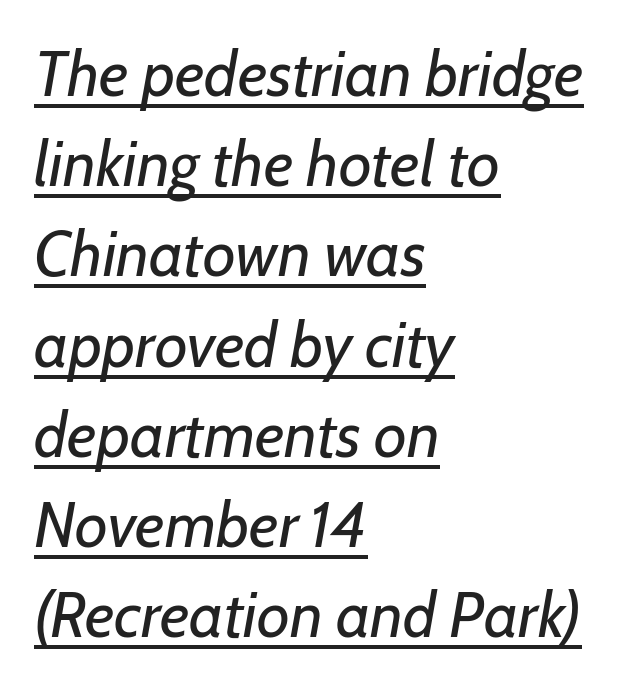
{"italic": "yes", "lean": "right", "slant_degrees": 7, "bold": "no", "weight": "regular", "width": "normal", "stroke_contrast": "low", "x_height": "medium", "monospaced": "no", "underline": "yes", "align": "left", "line_spacing": "normal", "line_spacing_ratio": 1.41, "letter_spacing": "normal", "letter_spacing_em": 0.0, "glyph_px": 64}
